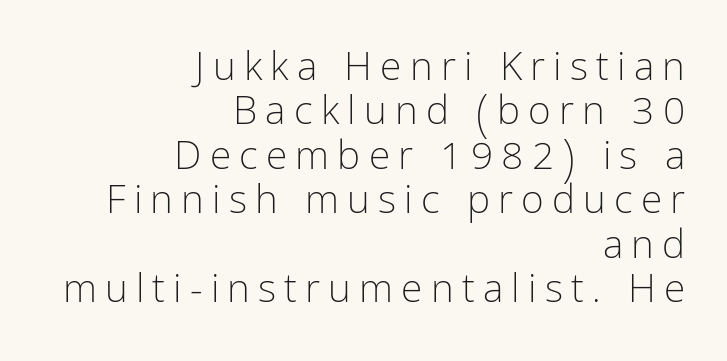
Tracking here is generous; glyphs stand well apart from one another. The text was rendered using a sans face with plain stroke endings. Designer's note — italics off, roman on. Each row of text sits above clean, open space.
